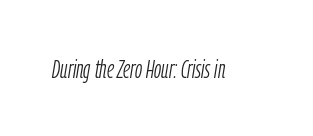
{"italic": "yes", "lean": "right", "slant_degrees": 9, "bold": "no", "underline": "no", "letter_spacing": "normal", "letter_spacing_em": 0.0, "glyph_px": 26}
